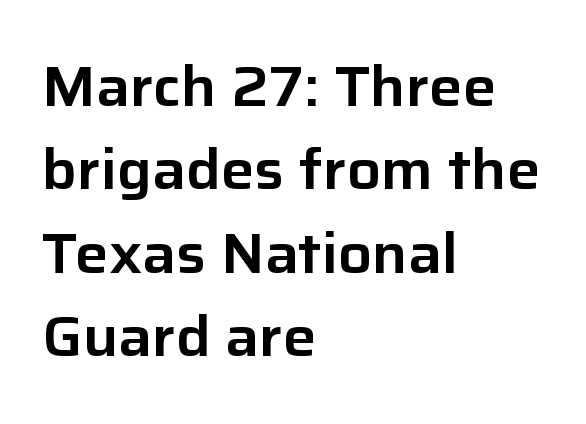
The image shows 56 px sans-serif type, upright; set left-aligned, normal line spacing (1.49x), normal letter spacing, not underlined; low stroke contrast and a medium x-height.
